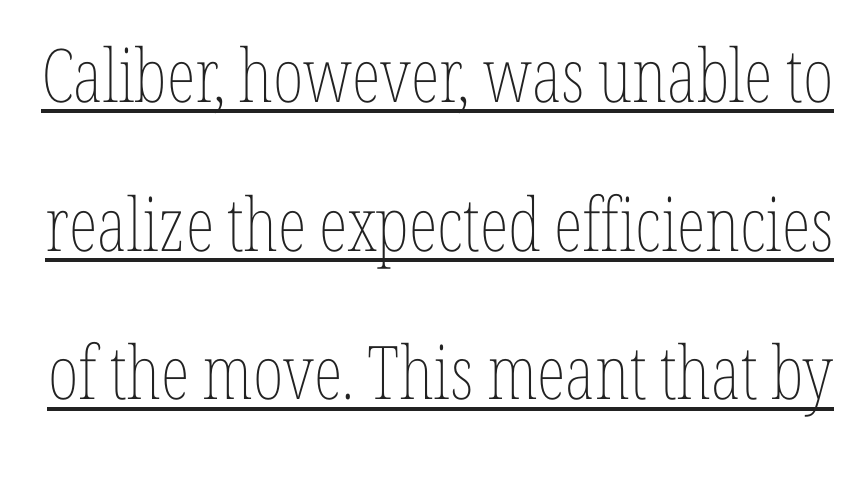
The rendering uses a large line-height, opening up the rows. Characters remain perfectly vertical along every line. Proportional: the letters do not fall into vertical columns. The letterforms sit at book weight or below. Decoration check: the copy is underlined.
